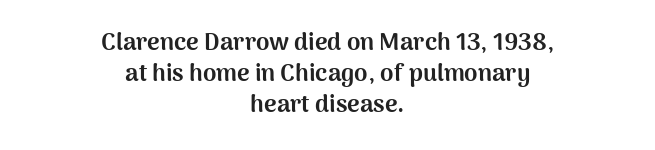
Q: Is the text bold? A: Yes.
Q: Is the text italic (slanted)? A: No, it is upright.
Q: Is the text underlined? A: No.
Q: How is the paragraph aligned? A: Centered.
Q: Is the spacing between letters normal or unusually wide? A: Normal.
Q: Is the spacing between lines tight, normal or loose? A: Normal.
